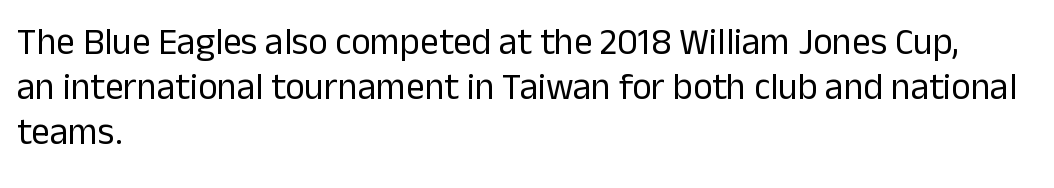
{"serif": "no", "italic": "no", "bold": "no", "weight": "regular", "width": "normal", "stroke_contrast": "low", "x_height": "medium", "monospaced": "no", "underline": "no", "align": "left", "line_spacing_ratio": 1.22, "letter_spacing": "normal", "letter_spacing_em": 0.0, "glyph_px": 37}
